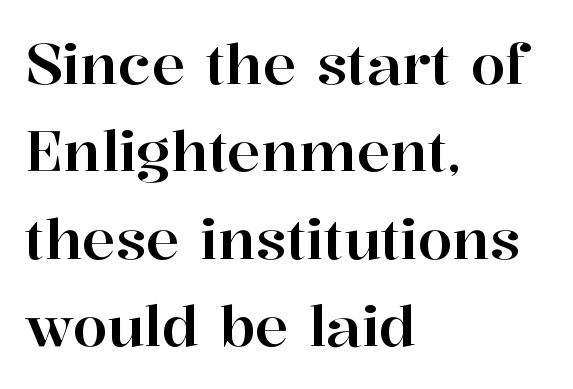
Quick note: not italic, upright. Bare-footed words on every line. Proportional: the letters do not fall into vertical columns. Does the type have serifs? Yes, each stem ends in a small foot. Line beginnings align vertically; line endings do not.
